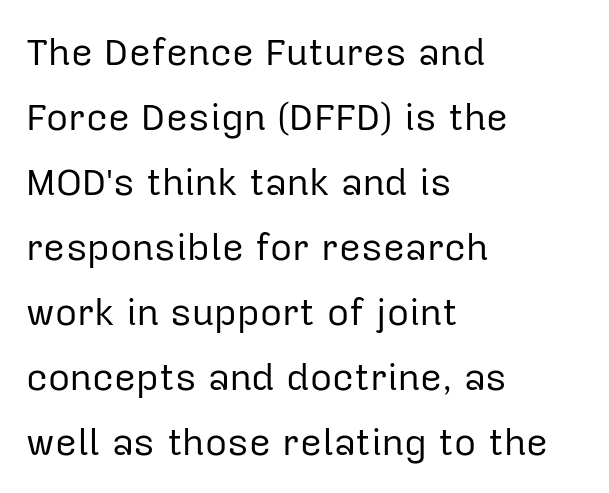
{"serif": "no", "italic": "no", "bold": "no", "weight": "regular", "width": "normal", "stroke_contrast": "low", "x_height": "medium", "monospaced": "no", "underline": "no", "align": "left", "line_spacing_ratio": 1.71, "letter_spacing": "normal", "letter_spacing_em": 0.0, "glyph_px": 38}
